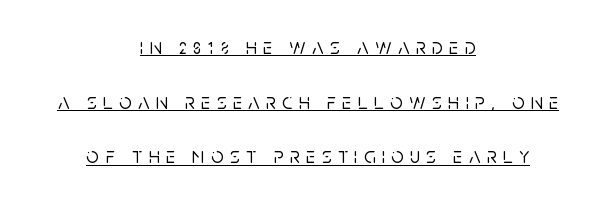
When letters stand straight like this, we call the style roman or upright. Typeset on center — no edge is straight. Inter-character spacing is expanded well beyond the font's built-in metrics. This sample trades compactness for vertical openness between lines. The rendered words wear a rule along their underside.
